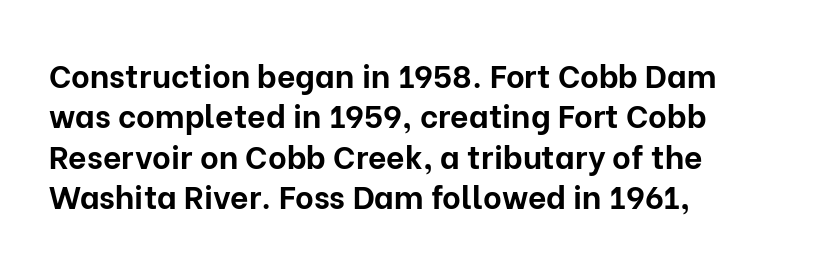
Q: Is the text bold? A: Yes.
Q: Is the text italic (slanted)? A: No, it is upright.
Q: Is the typeface a serif or a sans-serif typeface? A: Sans-serif.
Q: Is the text underlined? A: No.
Q: How is the paragraph aligned? A: Left-aligned.
Q: Is the spacing between letters normal or unusually wide? A: Normal.
Q: Is the spacing between lines tight, normal or loose? A: Normal.
Q: Width (condensed, normal, or wide)? A: Normal.
Q: Stroke contrast? A: Low.
Q: x-height? A: Medium.
Q: Monospaced? A: No.
